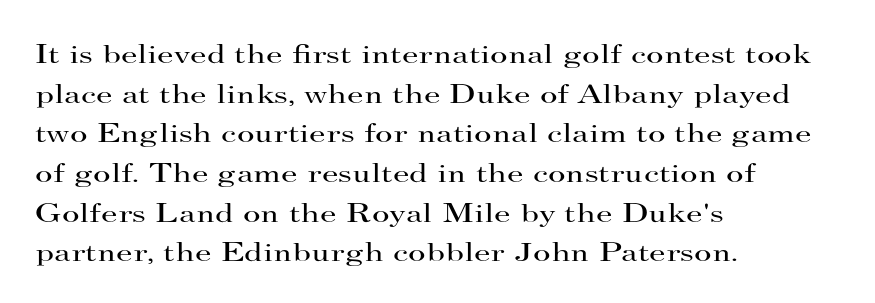
Q: Is the text bold? A: No.
Q: Is the text italic (slanted)? A: No, it is upright.
Q: Is the text underlined? A: No.
Q: How is the paragraph aligned? A: Left-aligned.
Q: Is the spacing between letters normal or unusually wide? A: Normal.
Q: Is the spacing between lines tight, normal or loose? A: Normal.
